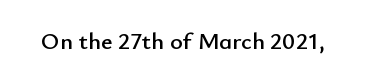
Q: Is the text italic (slanted)? A: No, it is upright.
Q: Is the text underlined? A: No.
Q: Is the spacing between letters normal or unusually wide? A: Normal.
